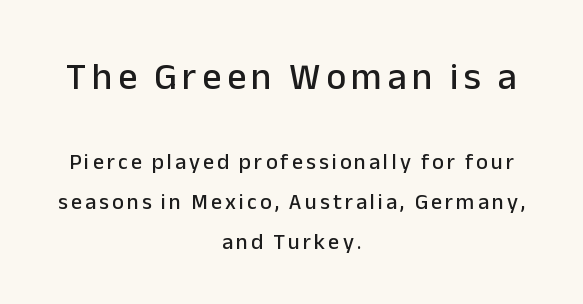
{"serif": "no", "italic": "no", "width": "normal", "stroke_contrast": "low", "x_height": "medium", "monospaced": "no", "underline": "no", "align": "center", "line_spacing_ratio": 1.82, "larger_block": "first", "size_ratio": 1.73, "glyph_px": 38}
